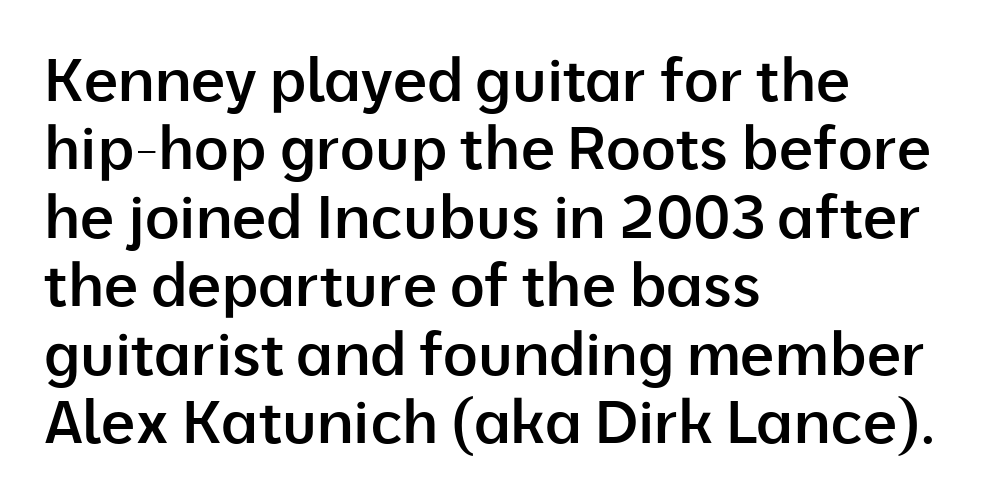
{"serif": "no", "italic": "no", "bold": "semi", "weight": "semibold", "width": "normal", "stroke_contrast": "low", "x_height": "medium", "monospaced": "no", "underline": "no", "align": "left", "line_spacing": "tight", "line_spacing_ratio": 1.14, "letter_spacing": "normal", "letter_spacing_em": 0.0, "glyph_px": 60}
